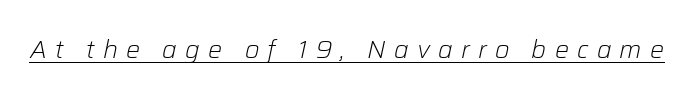
The image shows 25 px text type, italic (leaning right); set unusually wide letter spacing (+0.33 em), underlined.
